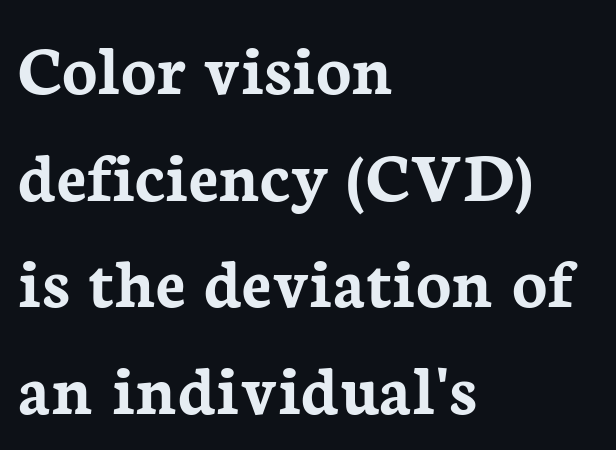
Evenly set lines give the paragraph a standard silhouette. Posture: straight, roman, zero tilt. Its strokes are broad and dark, the hallmark of bold type. Looks like regular typesetting: each glyph gets only the width it needs.
